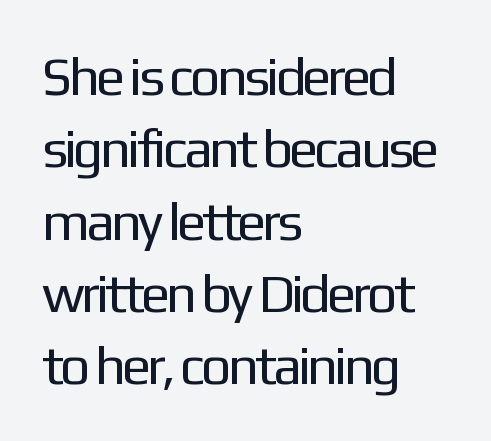
The image shows 54 px regular-weight sans-serif type, upright; set left-aligned, normal line spacing (1.34x), normal letter spacing, not underlined; low stroke contrast and a medium x-height.
